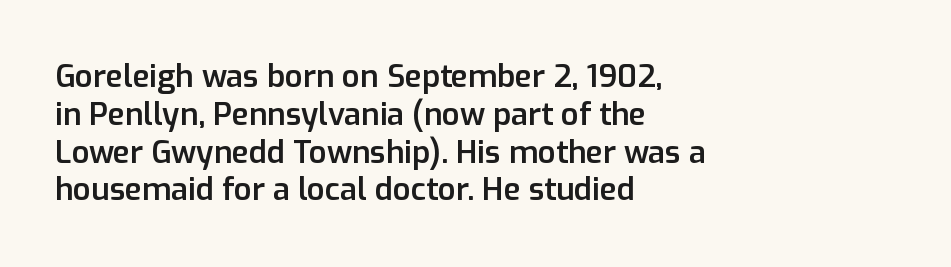
Rendered with straight, roman letterforms. This sample has the flowing, uneven cadence of proportional lettering. Note: no serifs on the glyphs. The rendering uses a semibold face; strokes are thickened but not to full bold. You could call the tracking neutral — neither tight nor loose.
